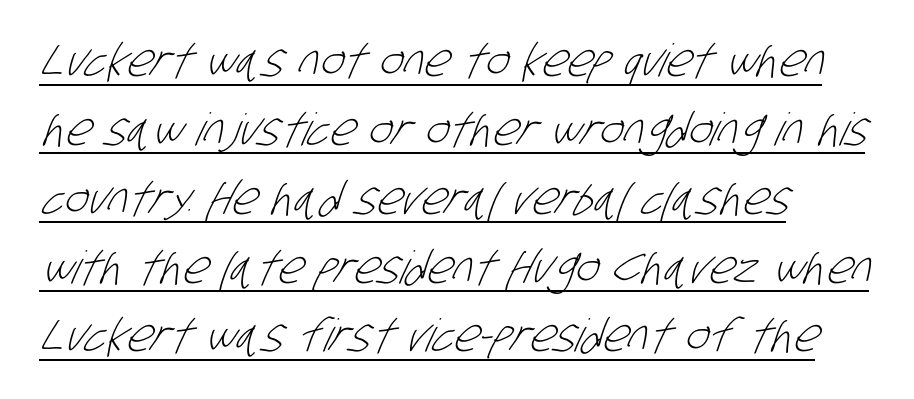
The letterforms sit shoulder to shoulder at normal distance. Here the designer chose a conventional face with non-uniform glyph widths. Underlining? Definitely there. Heft: none added — not bold. You can tell from the bare stems that sans-serif type was used.
